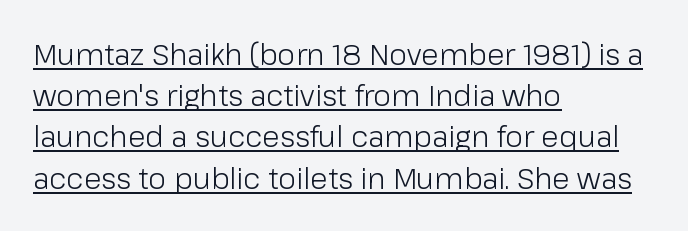
Q: Is the text bold? A: No.
Q: Is the text italic (slanted)? A: No, it is upright.
Q: Is the typeface a serif or a sans-serif typeface? A: Sans-serif.
Q: Is the text underlined? A: Yes.
Q: How is the paragraph aligned? A: Left-aligned.
Q: Is the spacing between letters normal or unusually wide? A: Normal.
Q: Is the spacing between lines tight, normal or loose? A: Normal.
Q: Width (condensed, normal, or wide)? A: Normal.
Q: Stroke contrast? A: Low.
Q: x-height? A: Medium.
Q: Monospaced? A: No.
